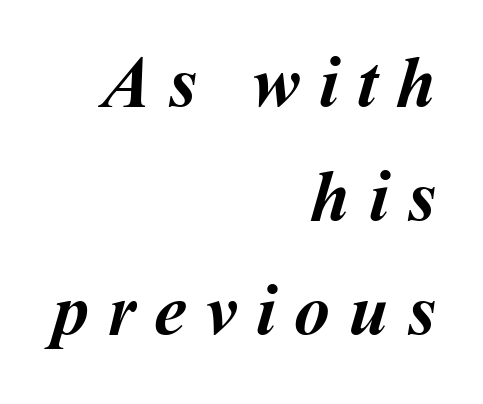
{"bold": "yes", "weight": "semibold", "width": "normal", "stroke_contrast": "medium", "x_height": "medium", "monospaced": "no", "underline": "no", "align": "right", "line_spacing": "normal", "line_spacing_ratio": 1.58, "letter_spacing": "wide", "letter_spacing_em": 0.26, "glyph_px": 72}
